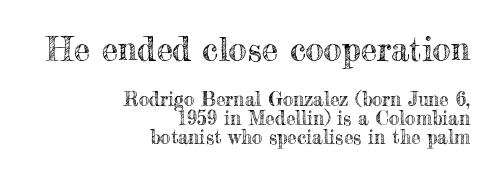
Unmarked baselines from the first word to the last. The typography opts for an upright posture over an oblique one. Compare the two chunks: the upper has the greater cap height. Proportional: the letters do not fall into vertical columns. This block would grow much taller if given ordinary leading; it's compressed now. The rendering keeps characters at their native spacing.
